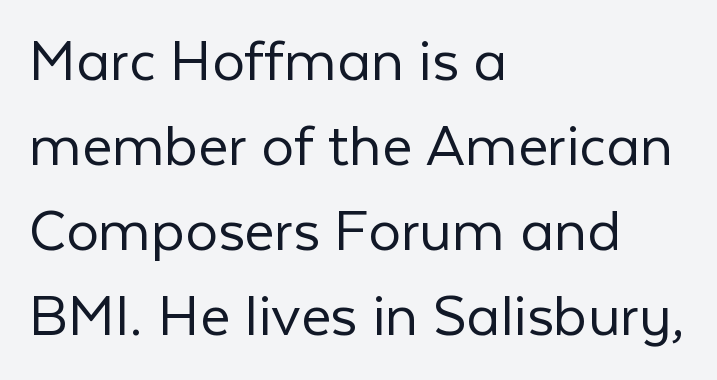
Q: Is the text bold? A: No.
Q: Is the text italic (slanted)? A: No, it is upright.
Q: Is the typeface a serif or a sans-serif typeface? A: Sans-serif.
Q: Is the text underlined? A: No.
Q: How is the paragraph aligned? A: Left-aligned.
Q: Is the spacing between letters normal or unusually wide? A: Normal.
Q: Is the spacing between lines tight, normal or loose? A: Normal.
Q: Width (condensed, normal, or wide)? A: Normal.
Q: Stroke contrast? A: Low.
Q: x-height? A: Medium.
Q: Monospaced? A: No.
